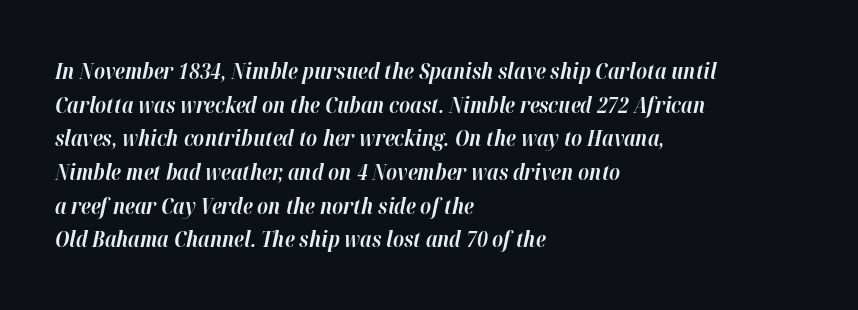
Q: Is the text bold? A: Yes.
Q: Is the text italic (slanted)? A: Yes, it leans right by about 12 degrees.
Q: Is the text underlined? A: No.
Q: How is the paragraph aligned? A: Left-aligned.
Q: Is the spacing between letters normal or unusually wide? A: Normal.
Q: Is the spacing between lines tight, normal or loose? A: Normal.
